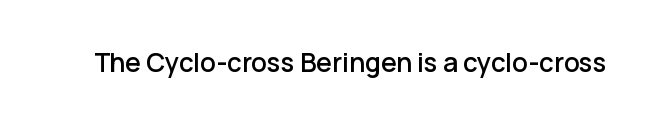
{"italic": "no", "underline": "no", "letter_spacing": "normal", "letter_spacing_em": 0.0, "glyph_px": 26}
